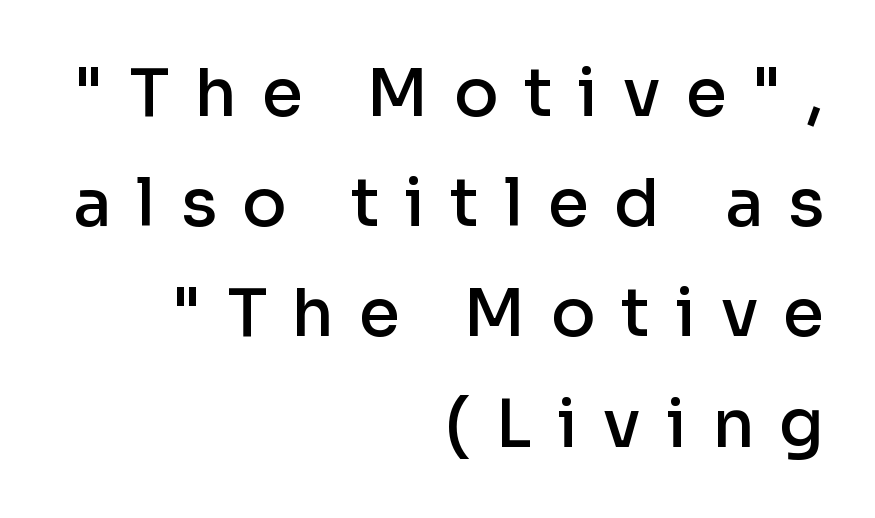
The image shows 66 px semibold sans-serif type, upright; set right-aligned, normal line spacing (1.67x), unusually wide letter spacing (+0.38 em), not underlined; low stroke contrast and a medium x-height.
